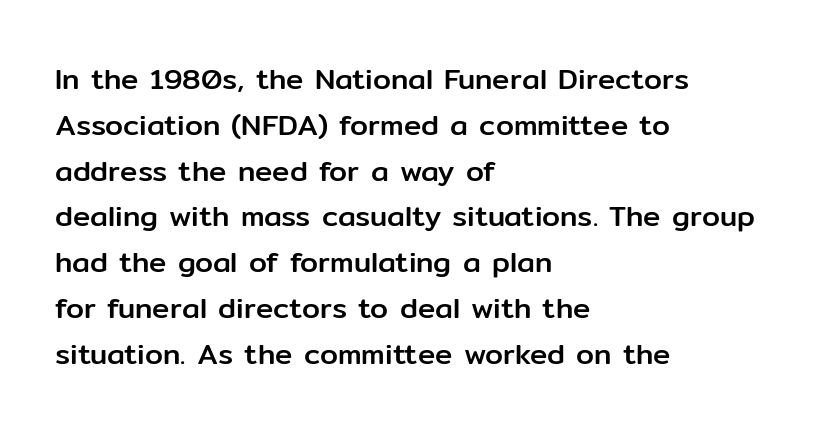
Q: Is the text italic (slanted)? A: No, it is upright.
Q: Is the typeface a serif or a sans-serif typeface? A: Sans-serif.
Q: Is the text underlined? A: No.
Q: How is the paragraph aligned? A: Left-aligned.
Q: Is the spacing between letters normal or unusually wide? A: Normal.
Q: Is the spacing between lines tight, normal or loose? A: Normal.
Q: Width (condensed, normal, or wide)? A: Normal.
Q: Stroke contrast? A: Low.
Q: x-height? A: Medium.
Q: Monospaced? A: No.
